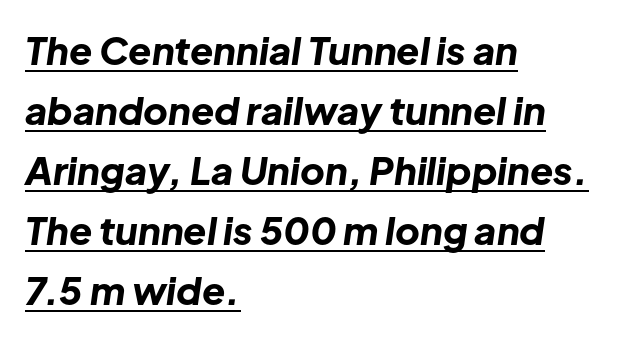
The image shows 38 px bold type, italic (leaning right); set left-aligned, normal line spacing (1.58x), normal letter spacing, underlined; low stroke contrast and a medium x-height.
